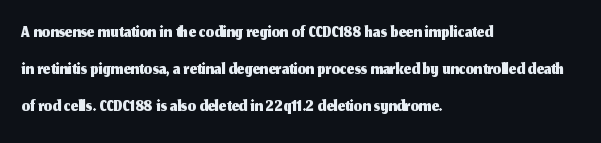
The image shows 26 px text type, upright; set left-aligned, normal line spacing (1.42x), normal letter spacing, not underlined.
